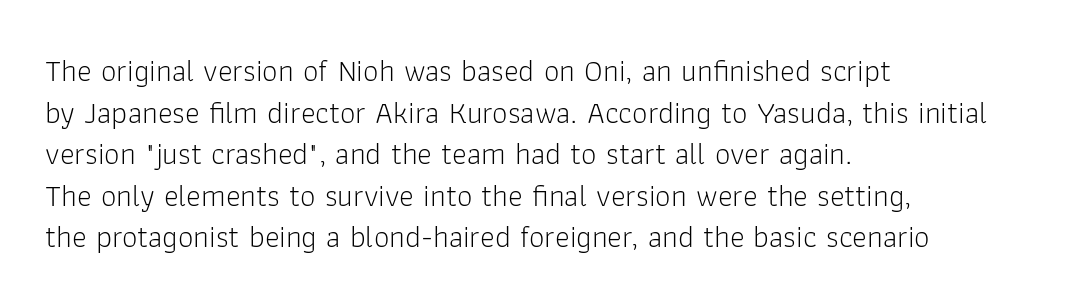
The image shows 31 px light sans-serif type, upright; set left-aligned, normal line spacing (1.34x), normal letter spacing, not underlined; low stroke contrast and a medium x-height.
